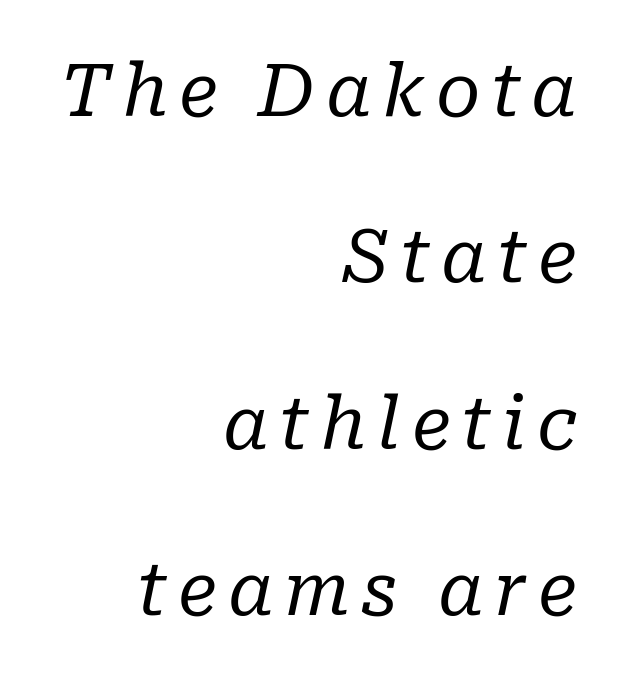
Q: Is the text bold? A: No.
Q: Is the text italic (slanted)? A: Yes, it leans right by about 10 degrees.
Q: Is the typeface a serif or a sans-serif typeface? A: Serif.
Q: Is the text underlined? A: No.
Q: How is the paragraph aligned? A: Right-aligned.
Q: Is the spacing between lines tight, normal or loose? A: Loose.
Q: Width (condensed, normal, or wide)? A: Normal.
Q: Stroke contrast? A: Low.
Q: x-height? A: Medium.
Q: Monospaced? A: No.
